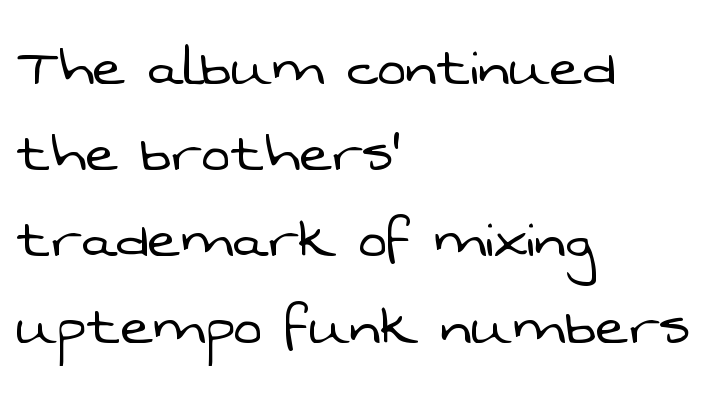
Q: Is the text bold? A: No.
Q: Is the typeface a serif or a sans-serif typeface? A: Sans-serif.
Q: Is the text underlined? A: No.
Q: How is the paragraph aligned? A: Left-aligned.
Q: Is the spacing between letters normal or unusually wide? A: Normal.
Q: Is the spacing between lines tight, normal or loose? A: Normal.
Q: Width (condensed, normal, or wide)? A: Normal.
Q: Stroke contrast? A: Low.
Q: x-height? A: Medium.
Q: Monospaced? A: No.
